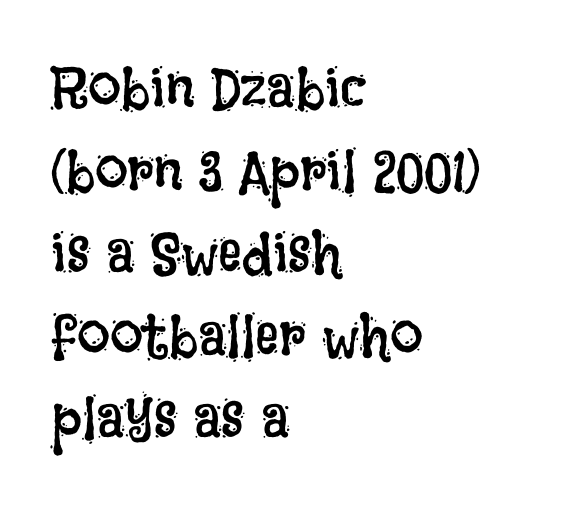
The image shows 59 px regular-weight, condensed type, upright; set left-aligned, normal line spacing (1.4x), normal letter spacing, not underlined; low stroke contrast and a large x-height.
